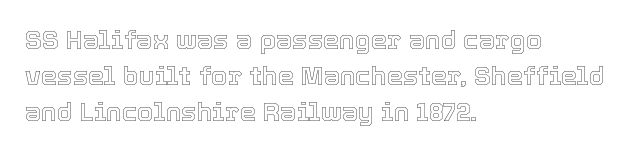
Q: Is the text italic (slanted)? A: No, it is upright.
Q: Is the text underlined? A: No.
Q: How is the paragraph aligned? A: Left-aligned.
Q: Is the spacing between letters normal or unusually wide? A: Normal.
Q: Is the spacing between lines tight, normal or loose? A: Normal.
